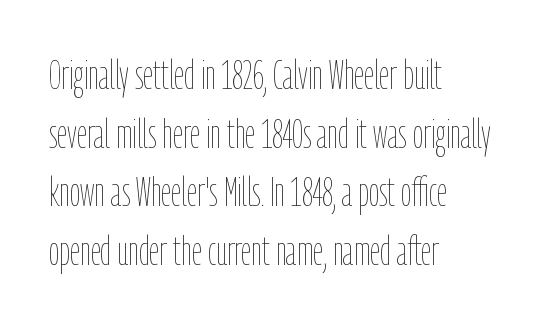
{"italic": "no", "bold": "no", "weight": "thin", "width": "condensed", "stroke_contrast": "low", "x_height": "medium", "monospaced": "no", "underline": "no", "align": "left", "line_spacing": "normal", "line_spacing_ratio": 1.43, "letter_spacing": "normal", "letter_spacing_em": 0.0, "glyph_px": 41}
